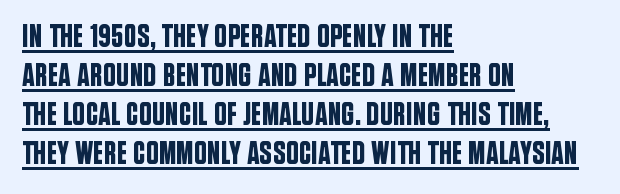
The image shows 32 px condensed sans-serif type, upright; set left-aligned, line spacing 1.22x, normal letter spacing, underlined; low stroke contrast and a large x-height.
